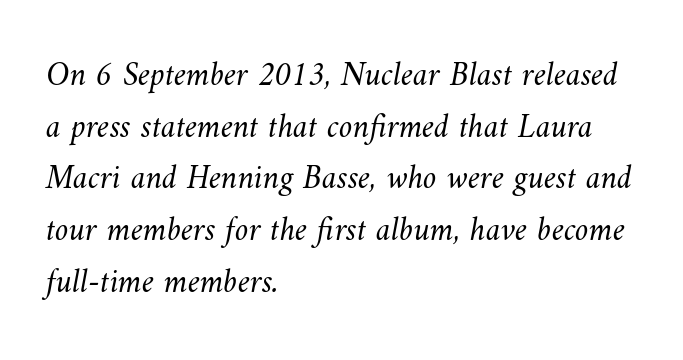
Stems and bowls with no extra thickness — not bold. Glyph-to-glyph distance matches everyday printed text. The gap between lines stays unmarked. Is there much room between lines? A standard amount, neither cramped nor airy. The ragged edge is on the right, which tells us the setting is flush left. Here the designer chose a conventional face with non-uniform glyph widths.
